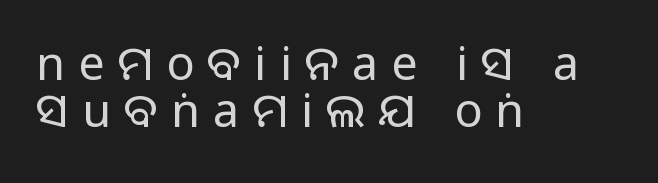
{"serif": "no", "italic": "no", "bold": "no", "weight": "regular", "width": "normal", "stroke_contrast": "low", "x_height": "large", "monospaced": "no", "underline": "no", "align": "left", "line_spacing": "tight", "line_spacing_ratio": 1.0, "letter_spacing": "wide", "letter_spacing_em": 0.28, "glyph_px": 47}
